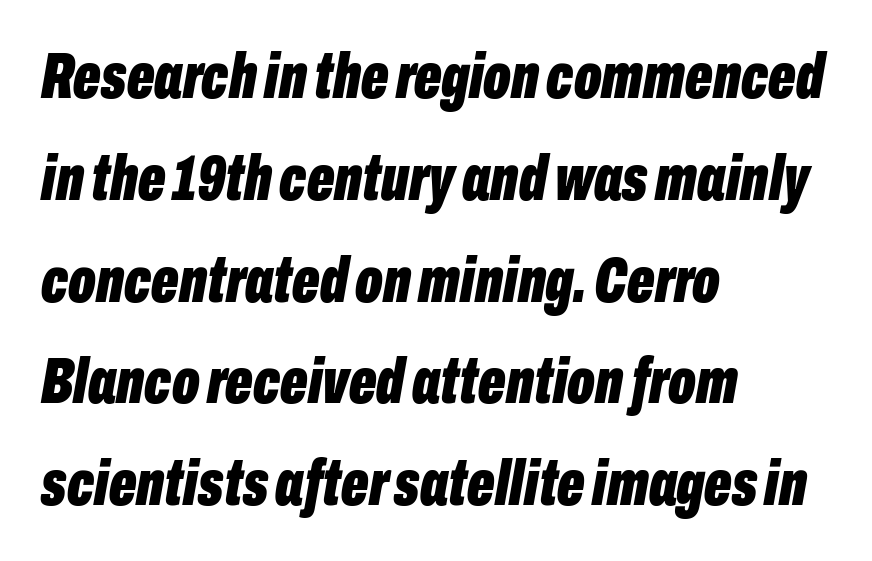
The image shows 64 px bold, condensed type, italic (leaning right); set left-aligned, normal line spacing (1.59x), normal letter spacing, not underlined; low stroke contrast and a medium x-height.
